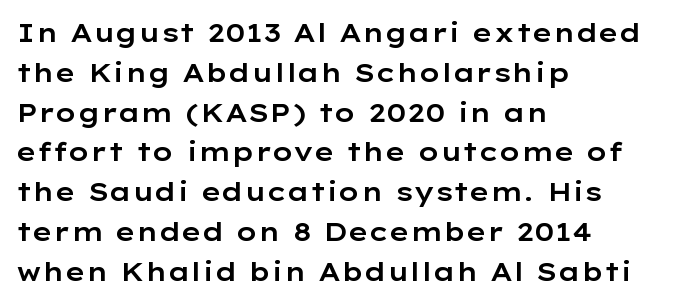
The image shows 26 px text type, upright; set left-aligned, normal line spacing (1.53x), normal letter spacing, not underlined.
